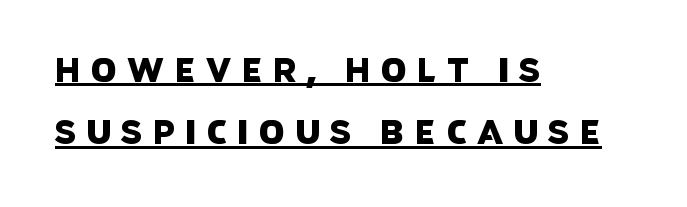
Q: Is the typeface a serif or a sans-serif typeface? A: Sans-serif.
Q: Is the text underlined? A: Yes.
Q: How is the paragraph aligned? A: Left-aligned.
Q: Is the spacing between letters normal or unusually wide? A: Unusually wide.
Q: Width (condensed, normal, or wide)? A: Normal.
Q: Stroke contrast? A: Low.
Q: x-height? A: Large.
Q: Monospaced? A: No.
